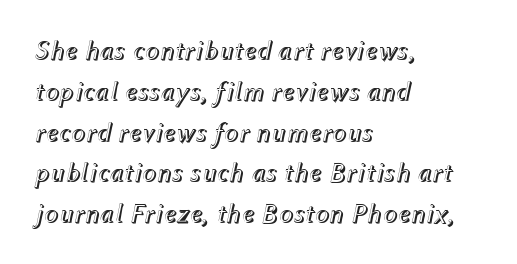
The image shows 27 px text type, italic (leaning right); set left-aligned, normal line spacing (1.51x), normal letter spacing, not underlined.
